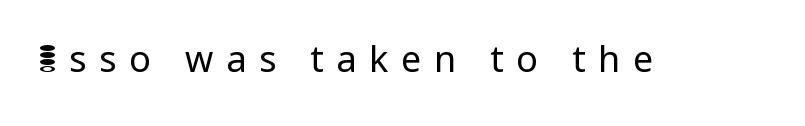
Check the space under the baseline: it is left empty. Varying glyph widths throughout — classic text-font behaviour. Glyph-to-glyph distance is far greater than everyday printed text. You can tell from the bare stems that sans-serif type was used. These lines were composed using upright roman letters.
